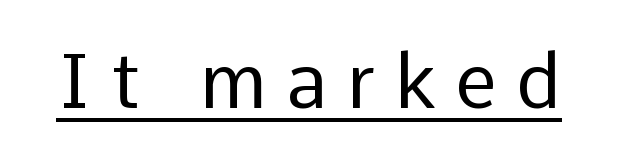
Q: Is the text bold? A: No.
Q: Is the text italic (slanted)? A: No, it is upright.
Q: Is the typeface a serif or a sans-serif typeface? A: Sans-serif.
Q: Is the text underlined? A: Yes.
Q: Is the spacing between letters normal or unusually wide? A: Unusually wide.
Q: Width (condensed, normal, or wide)? A: Normal.
Q: Stroke contrast? A: Low.
Q: x-height? A: Medium.
Q: Monospaced? A: No.
